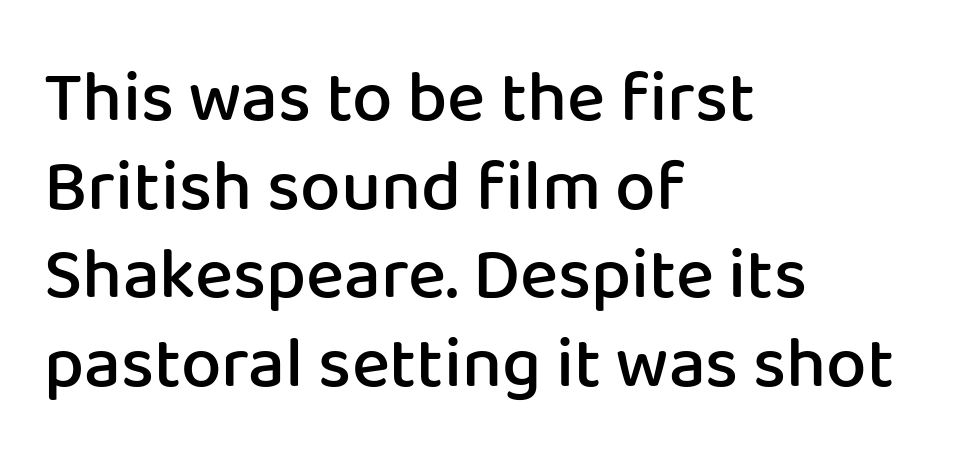
{"serif": "no", "italic": "no", "bold": "semi", "weight": "semibold", "width": "normal", "stroke_contrast": "low", "x_height": "medium", "monospaced": "no", "underline": "no", "align": "left", "line_spacing_ratio": 1.23, "letter_spacing": "normal", "letter_spacing_em": 0.0, "glyph_px": 72}
